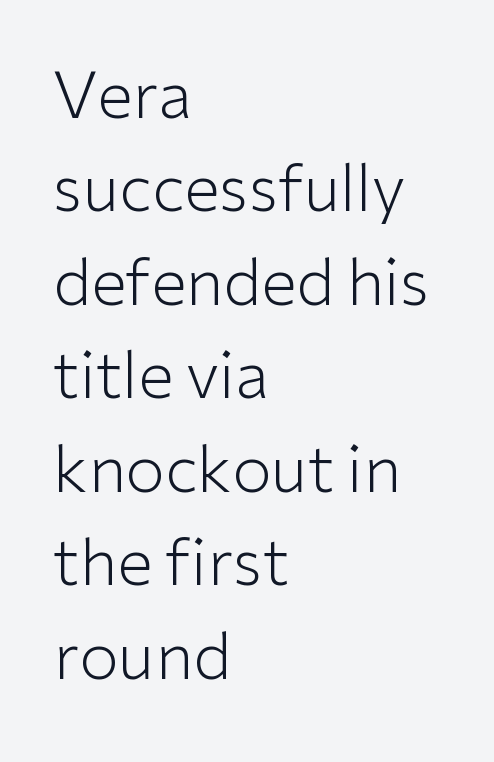
The image shows 64 px light sans-serif type, upright; set left-aligned, normal line spacing (1.46x), normal letter spacing, not underlined; low stroke contrast and a medium x-height.
